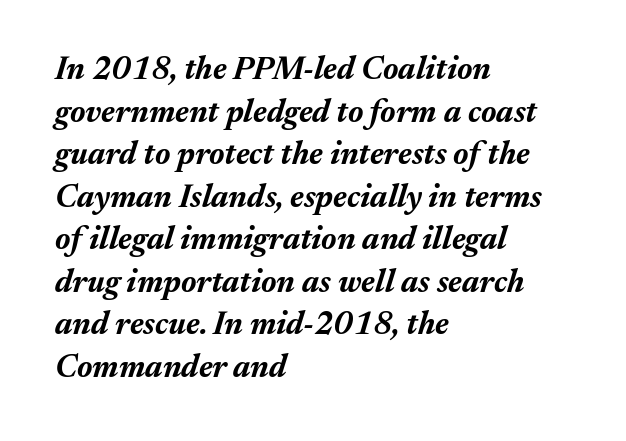
{"italic": "yes", "lean": "right", "slant_degrees": 17, "bold": "yes", "weight": "bold", "width": "normal", "stroke_contrast": "medium", "x_height": "medium", "monospaced": "no", "underline": "no", "align": "left", "line_spacing": "normal", "line_spacing_ratio": 1.33, "letter_spacing": "normal", "letter_spacing_em": 0.0, "glyph_px": 32}
